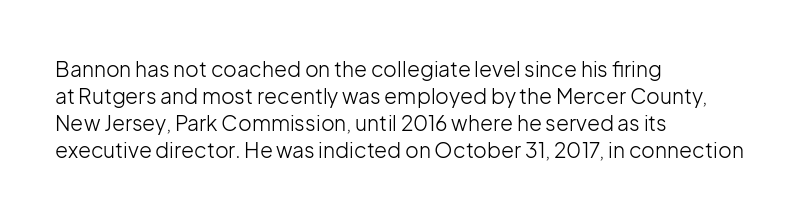
The image shows 21 px text type, upright; set left-aligned, normal line spacing (1.29x), normal letter spacing, not underlined.
